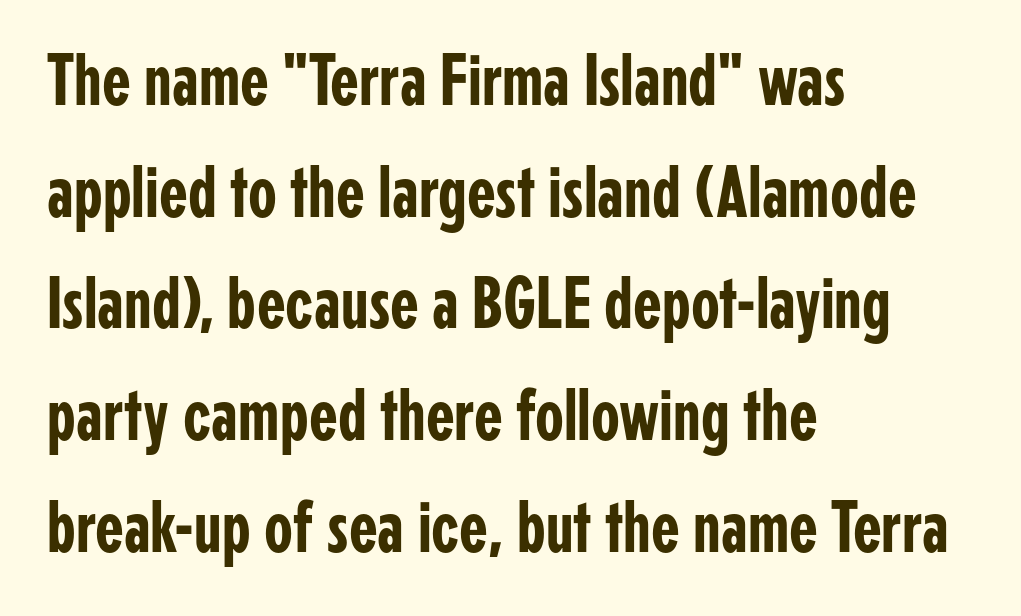
This rendering features lettering with no underline. Line beginnings align vertically; line endings do not. In terms of leading, this rendering sits right in the middle. Serifs: no, the terminals of the letterforms are clean. Observe the ordinary spacing: letters are neighbours, not strangers. The letters advance in unequal steps, a hallmark of proportional type.
